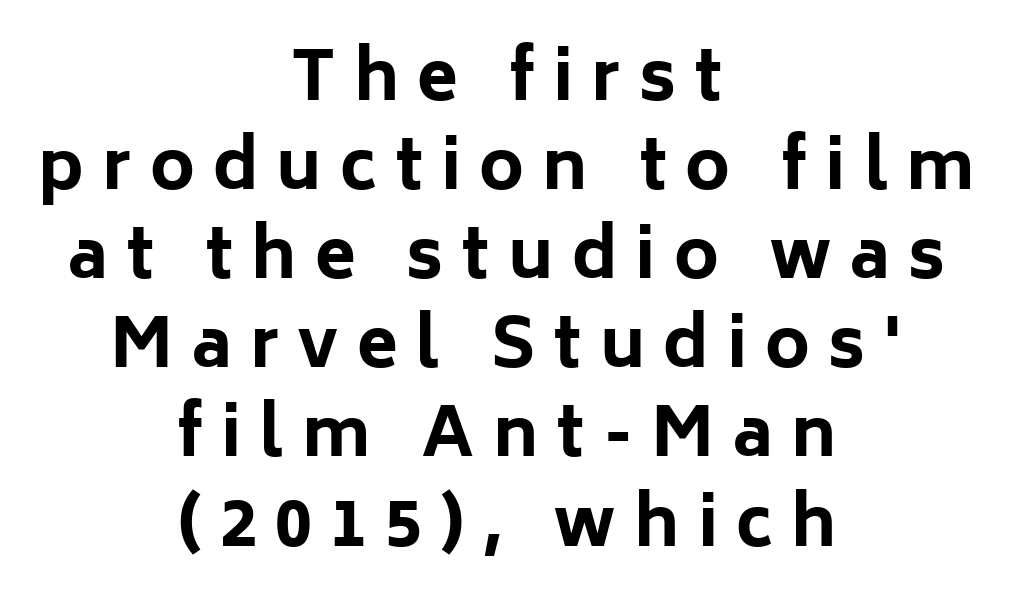
{"serif": "no", "italic": "no", "bold": "yes", "weight": "bold", "width": "normal", "stroke_contrast": "low", "x_height": "medium", "monospaced": "no", "underline": "no", "align": "center", "line_spacing": "normal", "line_spacing_ratio": 1.33, "letter_spacing": "wide", "letter_spacing_em": 0.27, "glyph_px": 67}
